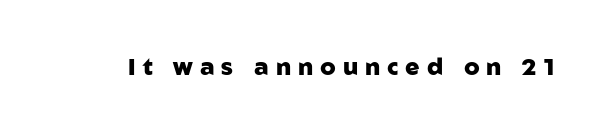
Someone cranked the tracking dial way up on this one. When letters stand straight like this, we call the style roman or upright. Bare-footed words on every line. The strokes are fattened all the way to bold.
